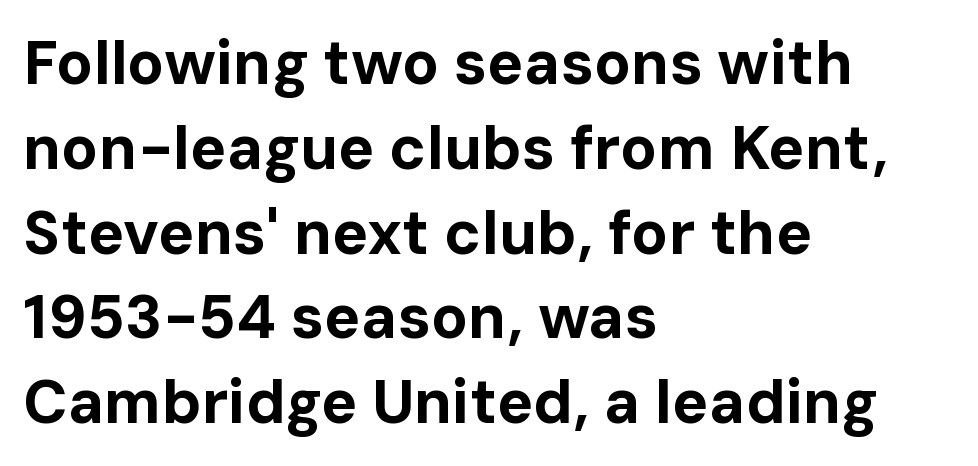
Q: Is the text bold? A: Yes.
Q: Is the text italic (slanted)? A: No, it is upright.
Q: Is the typeface a serif or a sans-serif typeface? A: Sans-serif.
Q: Is the text underlined? A: No.
Q: How is the paragraph aligned? A: Left-aligned.
Q: Is the spacing between letters normal or unusually wide? A: Normal.
Q: Is the spacing between lines tight, normal or loose? A: Normal.
Q: Width (condensed, normal, or wide)? A: Normal.
Q: Stroke contrast? A: Low.
Q: x-height? A: Medium.
Q: Monospaced? A: No.
